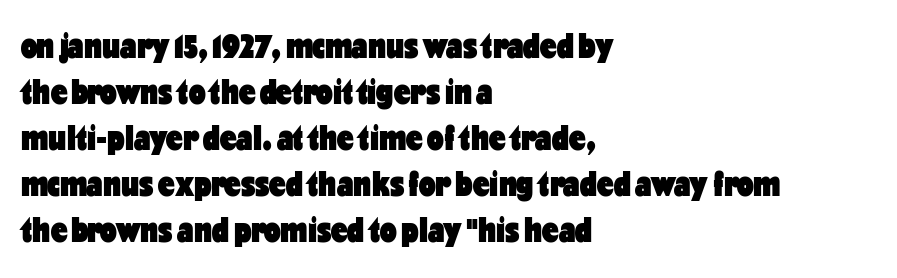
{"serif": "no", "italic": "no", "bold": "yes", "weight": "heavy", "width": "condensed", "stroke_contrast": "low", "x_height": "medium", "monospaced": "no", "underline": "no", "align": "left", "line_spacing_ratio": 1.24, "letter_spacing": "normal", "letter_spacing_em": 0.0, "glyph_px": 37}
